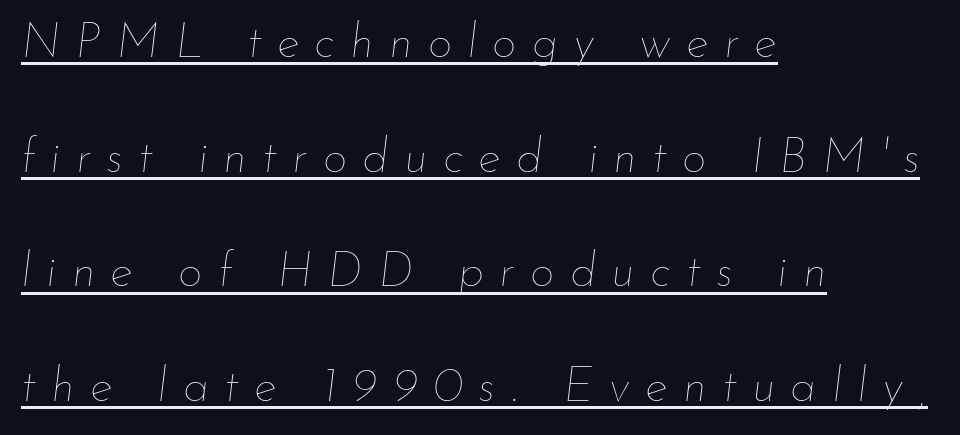
The image shows 48 px thin type, italic (leaning right); set left-aligned, loose line spacing (2.39x), unusually wide letter spacing (+0.32 em), underlined; low stroke contrast and a small x-height.
